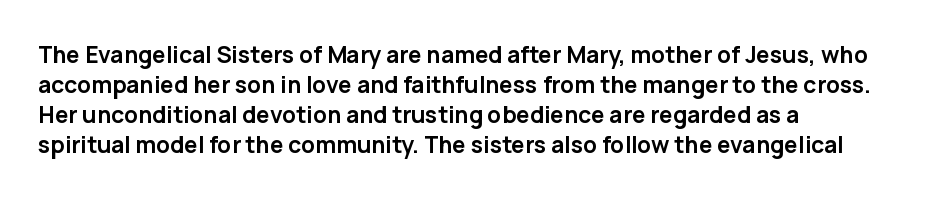
Q: Is the text bold? A: Yes.
Q: Is the text italic (slanted)? A: No, it is upright.
Q: Is the text underlined? A: No.
Q: How is the paragraph aligned? A: Left-aligned.
Q: Is the spacing between letters normal or unusually wide? A: Normal.
Q: Is the spacing between lines tight, normal or loose? A: Normal.
